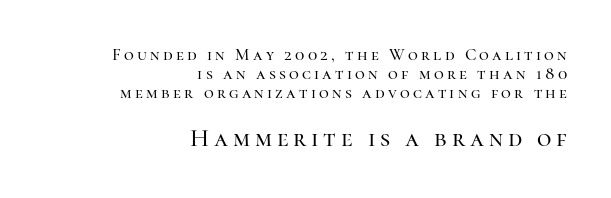
{"italic": "no", "underline": "no", "align": "right", "line_spacing": "tight", "line_spacing_ratio": 1.13, "larger_block": "second", "size_ratio": 1.47, "glyph_px": 25}
